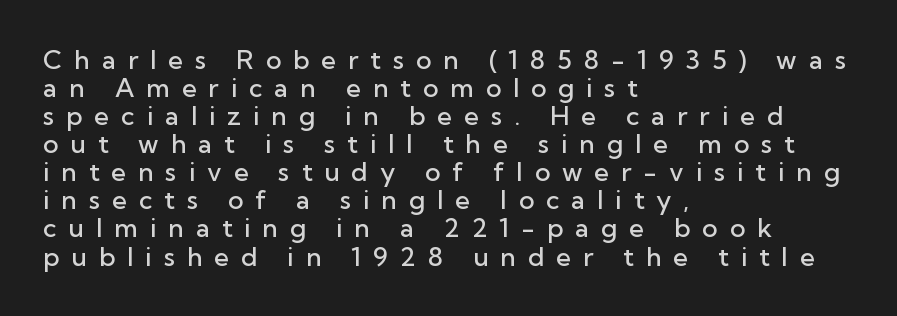
The image shows 26 px text type, upright; set left-aligned, tight line spacing (1.08x), unusually wide letter spacing (+0.46 em), not underlined.
